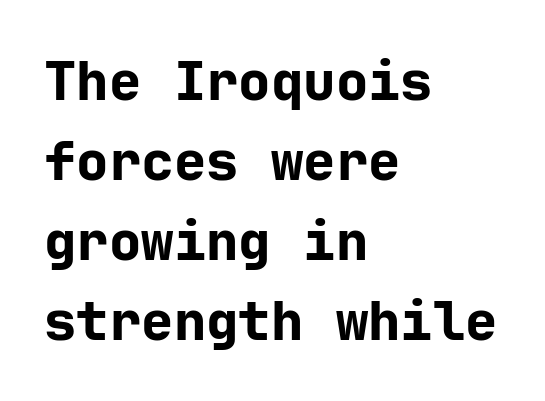
The image shows 54 px bold sans-serif type, upright; set left-aligned, normal line spacing (1.48x), normal letter spacing, not underlined; low stroke contrast and a medium x-height.
